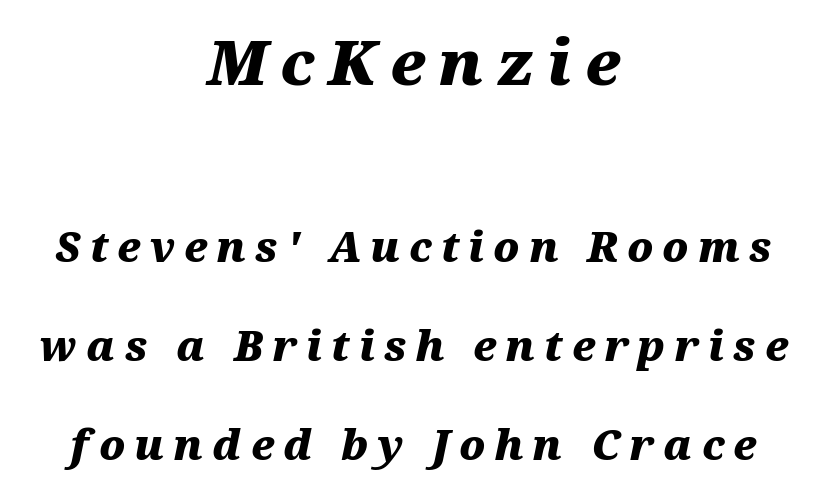
Reading down the column, the eye jumps a long way to each next line. The letters advance in unequal steps, a hallmark of proportional type. These lines have a slow, spaced-out rhythm from letter to letter. Larger block? The one above; the one below is distinctly smaller. These lines stack symmetrically, like a column narrowing and widening about its center.
